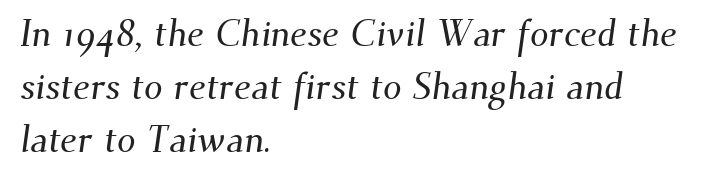
Here the designer chose a conventional face with non-uniform glyph widths. The glyphs are unaccompanied by any horizontal stroke below them. Short and long lines alike share a common starting point at left. The letters sit at their default tracking, neither squeezed nor spread. Vertical spacing — default.
